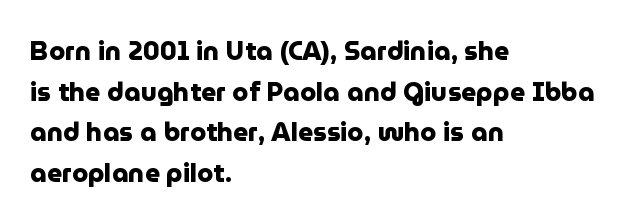
Q: Is the text bold? A: Yes.
Q: Is the text italic (slanted)? A: No, it is upright.
Q: Is the text underlined? A: No.
Q: How is the paragraph aligned? A: Left-aligned.
Q: Is the spacing between letters normal or unusually wide? A: Normal.
Q: Is the spacing between lines tight, normal or loose? A: Normal.
